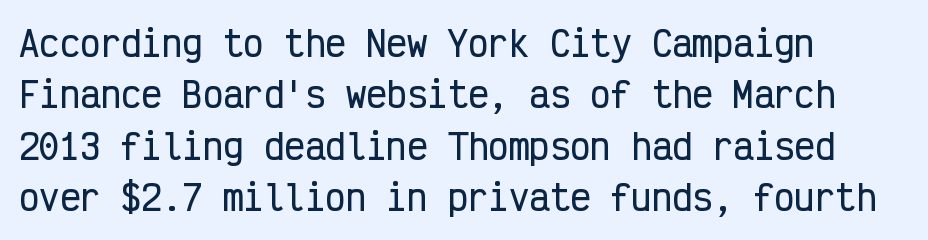
{"serif": "no", "italic": "no", "width": "condensed", "stroke_contrast": "low", "x_height": "medium", "monospaced": "yes", "underline": "no", "align": "left", "line_spacing": "normal", "line_spacing_ratio": 1.51, "letter_spacing": "normal", "letter_spacing_em": 0.0, "glyph_px": 34}
